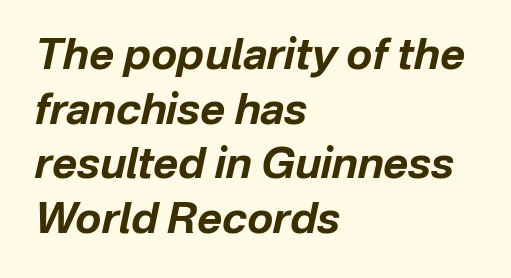
{"italic": "yes", "lean": "right", "slant_degrees": 12, "bold": "yes", "weight": "bold", "width": "normal", "stroke_contrast": "low", "x_height": "medium", "monospaced": "no", "underline": "no", "align": "left", "line_spacing": "normal", "line_spacing_ratio": 1.27, "letter_spacing": "normal", "letter_spacing_em": 0.0, "glyph_px": 43}
